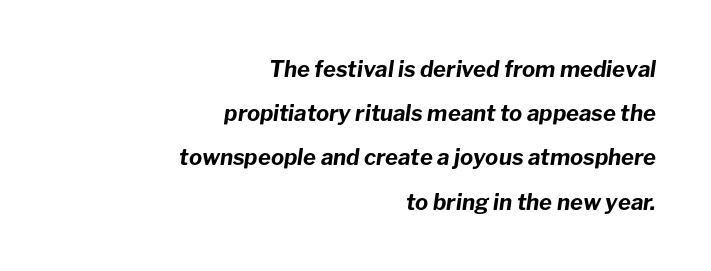
Q: Is the text bold? A: Yes.
Q: Is the text italic (slanted)? A: Yes, it leans right by about 8 degrees.
Q: Is the text underlined? A: No.
Q: How is the paragraph aligned? A: Right-aligned.
Q: Is the spacing between letters normal or unusually wide? A: Normal.
Q: Is the spacing between lines tight, normal or loose? A: Loose.
